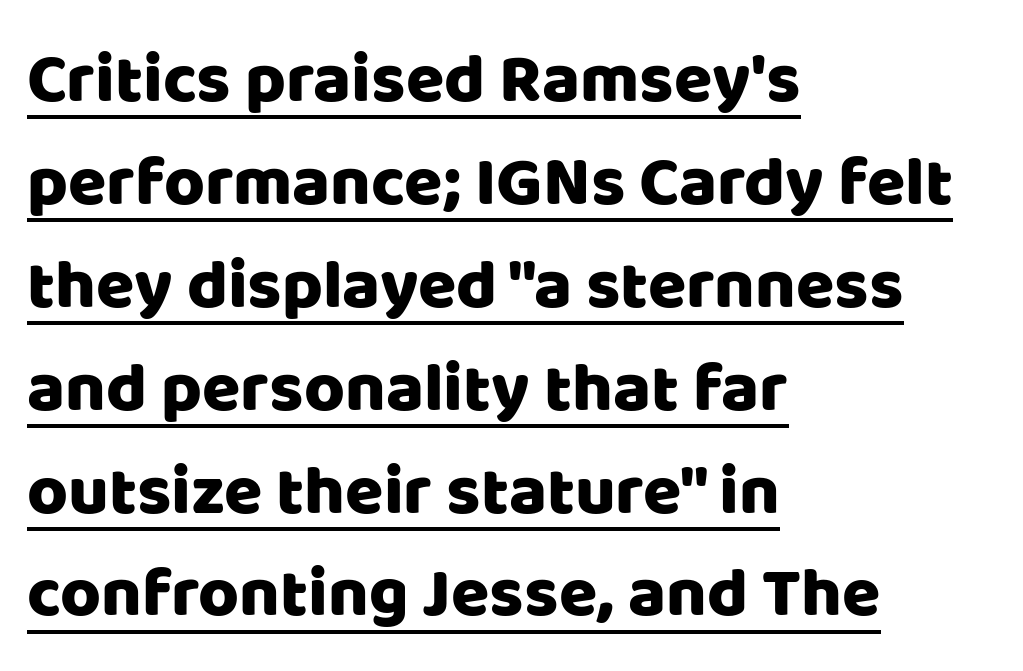
Q: Is the text italic (slanted)? A: No, it is upright.
Q: Is the typeface a serif or a sans-serif typeface? A: Sans-serif.
Q: Is the text underlined? A: Yes.
Q: How is the paragraph aligned? A: Left-aligned.
Q: Is the spacing between letters normal or unusually wide? A: Normal.
Q: Is the spacing between lines tight, normal or loose? A: Normal.
Q: Width (condensed, normal, or wide)? A: Normal.
Q: Stroke contrast? A: Low.
Q: x-height? A: Large.
Q: Monospaced? A: No.
